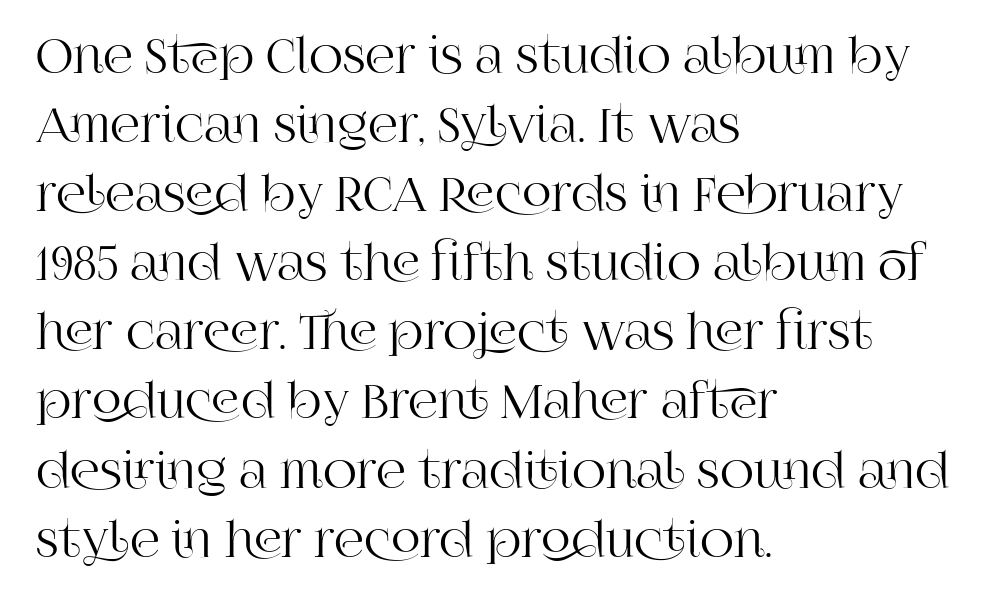
The image shows 47 px serif type, upright; set left-aligned, normal line spacing (1.47x), normal letter spacing, not underlined; high stroke contrast and a large x-height.
